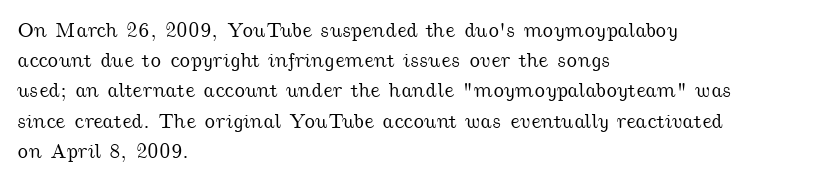
Q: Is the text underlined? A: No.
Q: How is the paragraph aligned? A: Left-aligned.
Q: Is the spacing between letters normal or unusually wide? A: Normal.
Q: Is the spacing between lines tight, normal or loose? A: Normal.
